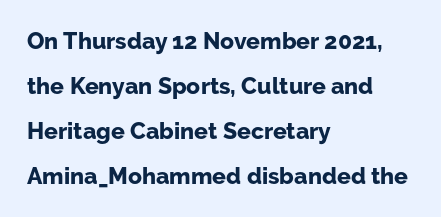
The axis of the letterforms is exactly vertical. The lines in this sample share a left origin and differ only in where they stop. Is the letter spacing exaggerated? No — it looks like the ordinary default. Honestly, the rows look like they've been pulled way apart. Each glyph is drawn with heavy, bold strokes. Bare-footed words on every line.
